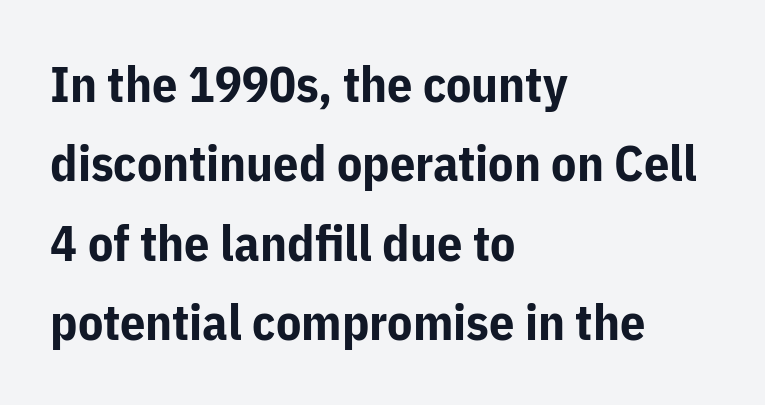
The image shows 50 px bold sans-serif type, upright; set left-aligned, normal line spacing (1.59x), normal letter spacing, not underlined; low stroke contrast and a medium x-height.
